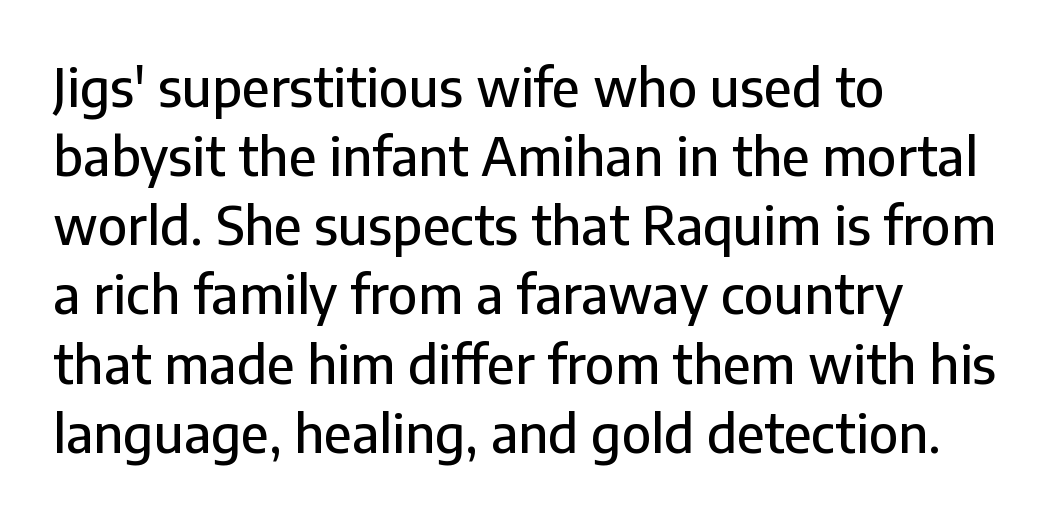
Q: Is the text italic (slanted)? A: No, it is upright.
Q: Is the typeface a serif or a sans-serif typeface? A: Sans-serif.
Q: Is the text underlined? A: No.
Q: How is the paragraph aligned? A: Left-aligned.
Q: Is the spacing between letters normal or unusually wide? A: Normal.
Q: Is the spacing between lines tight, normal or loose? A: Normal.
Q: Width (condensed, normal, or wide)? A: Normal.
Q: Stroke contrast? A: Low.
Q: x-height? A: Medium.
Q: Monospaced? A: No.
